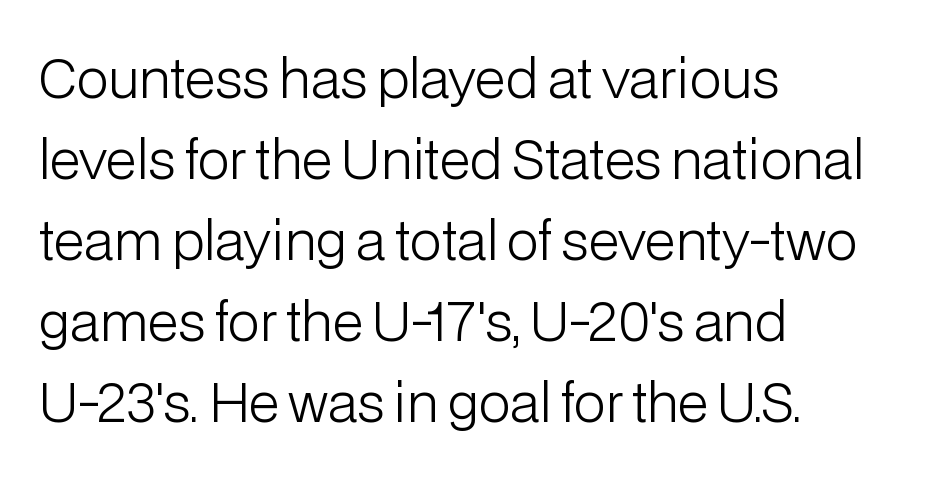
The image shows 53 px light sans-serif type, upright; set left-aligned, normal line spacing (1.53x), normal letter spacing, not underlined; low stroke contrast and a medium x-height.
